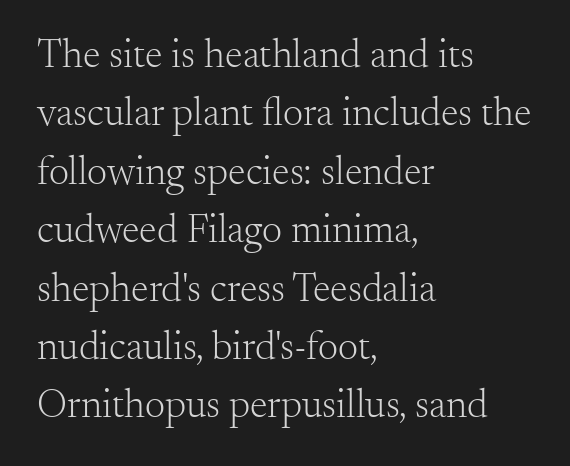
{"serif": "yes", "italic": "no", "bold": "no", "weight": "light", "width": "normal", "stroke_contrast": "medium", "x_height": "small", "monospaced": "no", "underline": "no", "align": "left", "line_spacing": "normal", "line_spacing_ratio": 1.46, "letter_spacing": "normal", "letter_spacing_em": 0.0, "glyph_px": 40}
